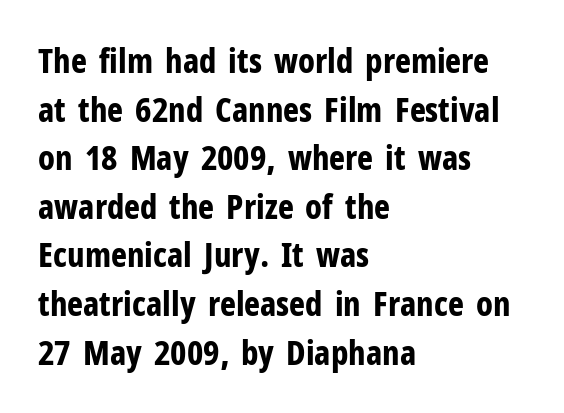
Q: Is the text bold? A: Yes.
Q: Is the text italic (slanted)? A: No, it is upright.
Q: Is the typeface a serif or a sans-serif typeface? A: Sans-serif.
Q: Is the text underlined? A: No.
Q: How is the paragraph aligned? A: Left-aligned.
Q: Is the spacing between letters normal or unusually wide? A: Normal.
Q: Is the spacing between lines tight, normal or loose? A: Normal.
Q: Width (condensed, normal, or wide)? A: Condensed.
Q: Stroke contrast? A: Low.
Q: x-height? A: Medium.
Q: Monospaced? A: No.
